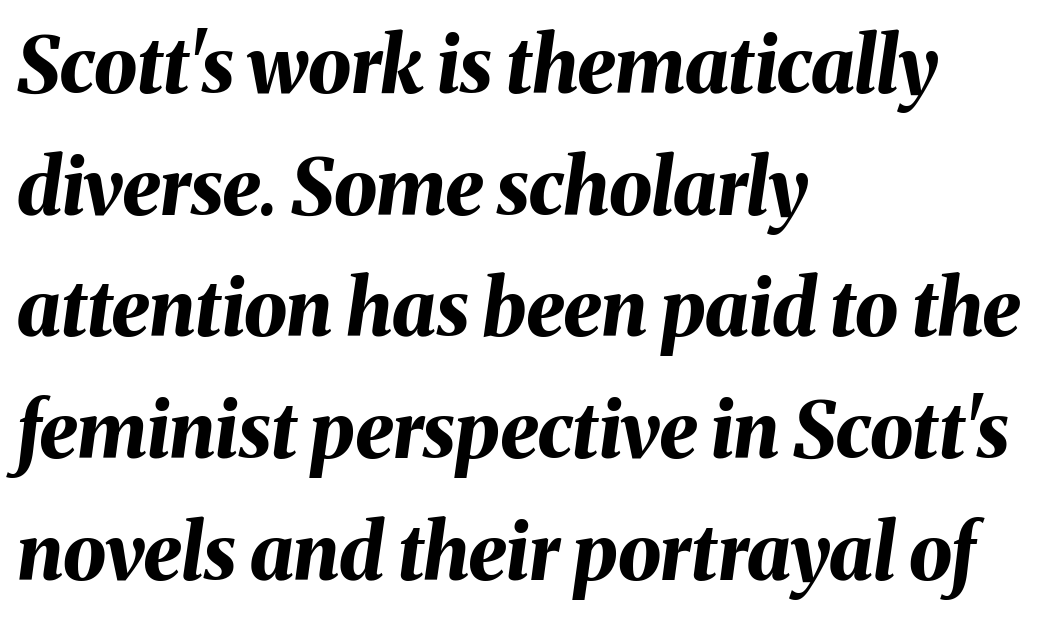
The image shows 77 px bold type, italic (leaning right); set left-aligned, normal line spacing (1.58x), normal letter spacing, not underlined; medium stroke contrast and a medium x-height.
